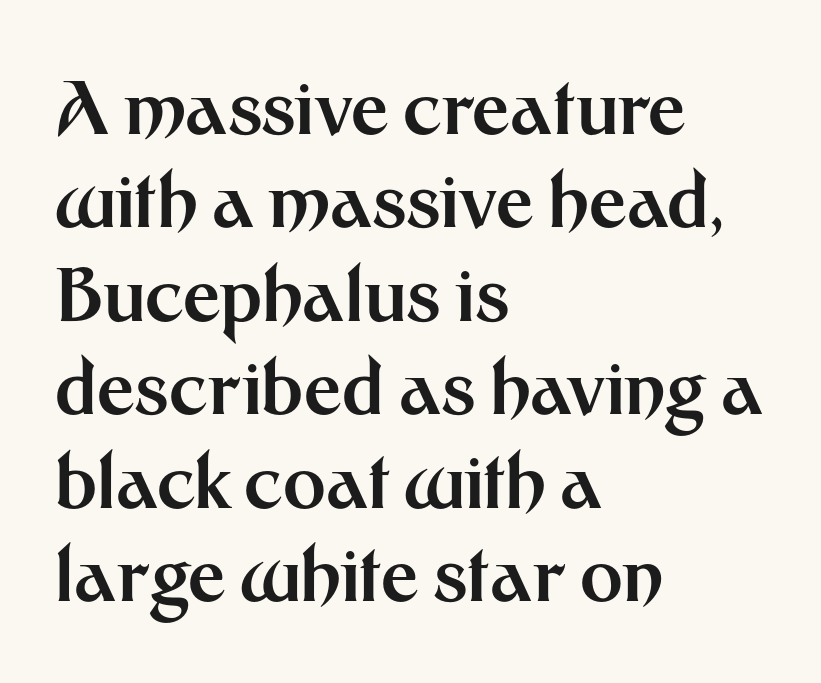
These words are printed bold, with thick strokes throughout. Think of a printed novel: that variable character pitch is what you see here. These lines were composed using upright roman letters. The text block is weighted toward the left margin, trailing off unevenly rightward. Each row of text sits above clean, open space. Observe the absence of serifs on each vertical stroke in this sample.
